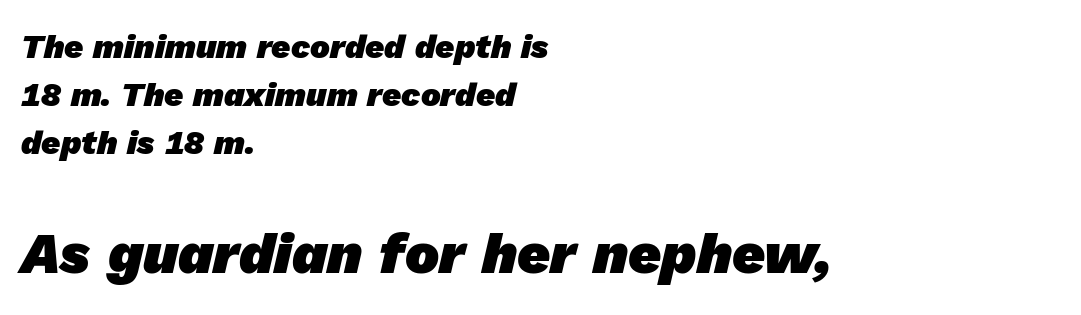
Nope, no serifs anywhere on these letters. Looks like regular typesetting: each glyph gets only the width it needs. The designer left line spacing at the default. The face used here is rendered with its standard letterfit. Is the lower block the larger one? Yes — the lower block carries the bigger type.
